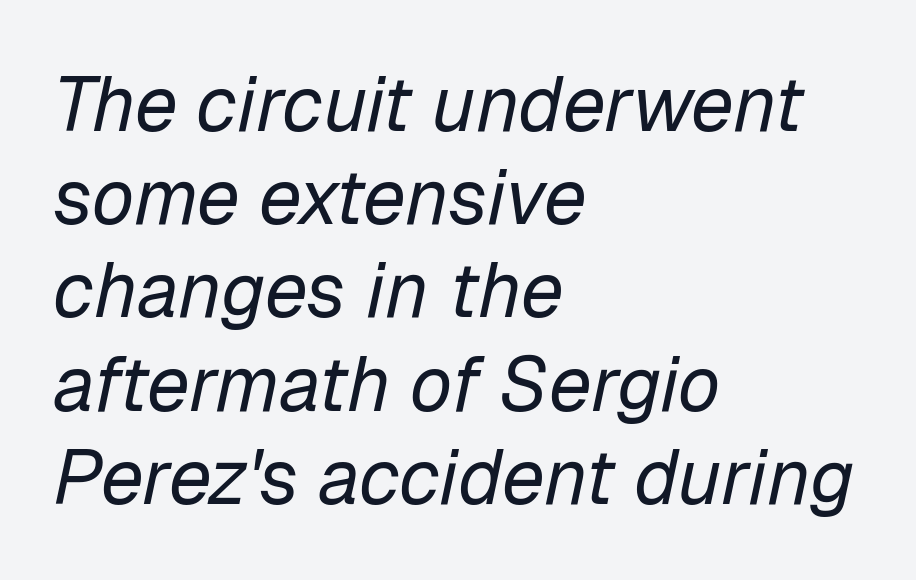
The image shows 77 px regular-weight type, italic (leaning right); set left-aligned, line spacing 1.21x, normal letter spacing, not underlined; low stroke contrast and a medium x-height.
